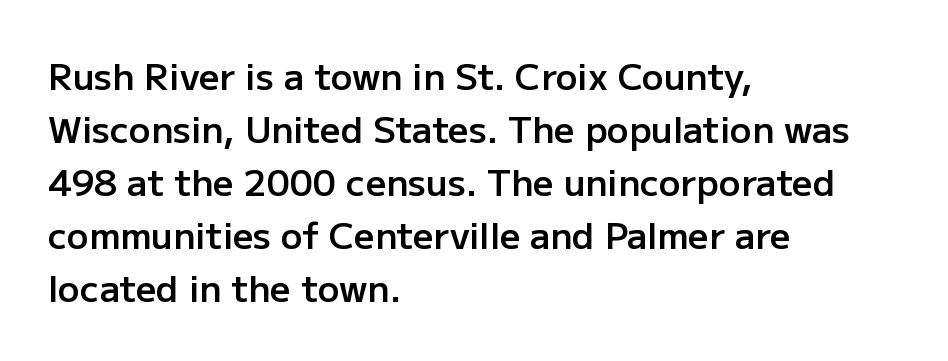
The image shows 36 px semibold sans-serif type, upright; set left-aligned, normal line spacing (1.47x), normal letter spacing, not underlined; low stroke contrast and a medium x-height.
